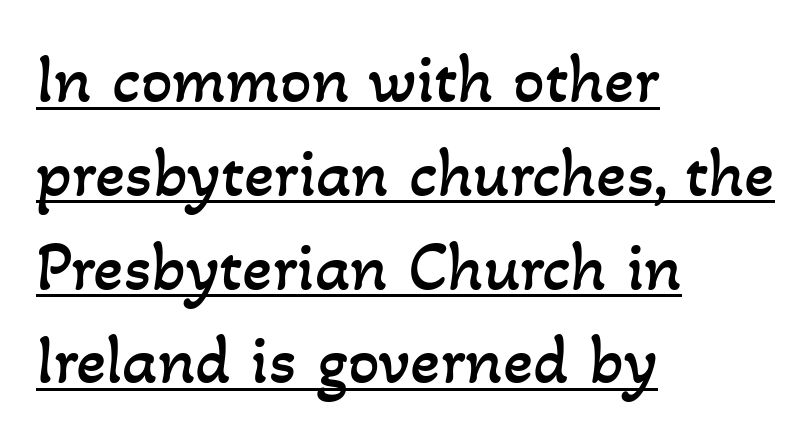
{"bold": "no", "weight": "regular", "width": "normal", "stroke_contrast": "low", "x_height": "small", "monospaced": "no", "underline": "yes", "align": "left", "line_spacing": "normal", "line_spacing_ratio": 1.34, "letter_spacing": "normal", "letter_spacing_em": 0.0, "glyph_px": 70}
